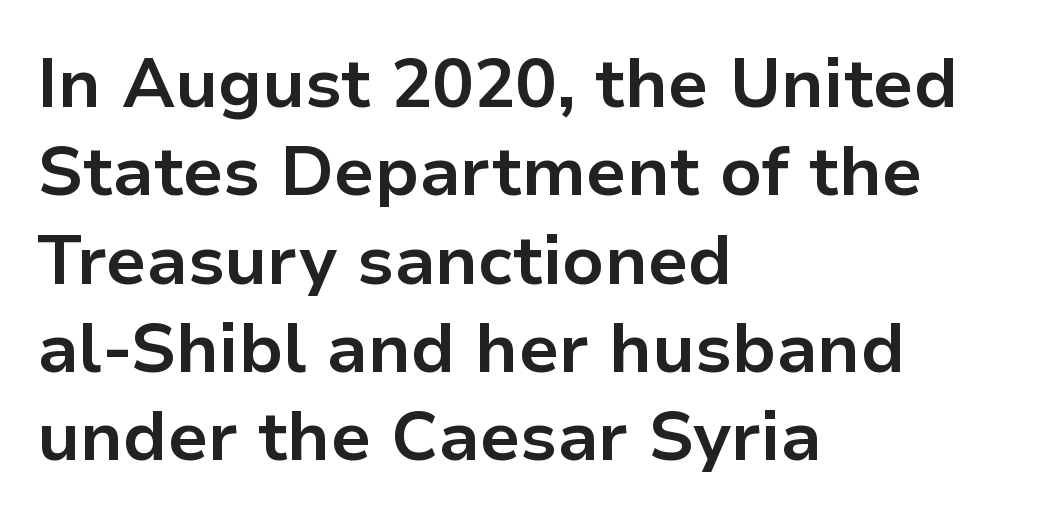
{"serif": "no", "italic": "no", "bold": "yes", "weight": "bold", "width": "normal", "stroke_contrast": "low", "x_height": "medium", "monospaced": "no", "underline": "no", "align": "left", "line_spacing": "normal", "line_spacing_ratio": 1.28, "letter_spacing": "normal", "letter_spacing_em": 0.0, "glyph_px": 69}
